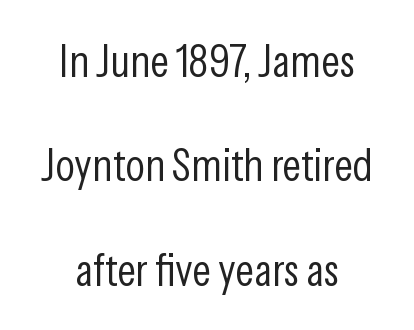
Q: Is the text bold? A: No.
Q: Is the text italic (slanted)? A: No, it is upright.
Q: Is the typeface a serif or a sans-serif typeface? A: Sans-serif.
Q: Is the text underlined? A: No.
Q: How is the paragraph aligned? A: Centered.
Q: Is the spacing between letters normal or unusually wide? A: Normal.
Q: Is the spacing between lines tight, normal or loose? A: Loose.
Q: Width (condensed, normal, or wide)? A: Condensed.
Q: Stroke contrast? A: Low.
Q: x-height? A: Medium.
Q: Monospaced? A: No.
